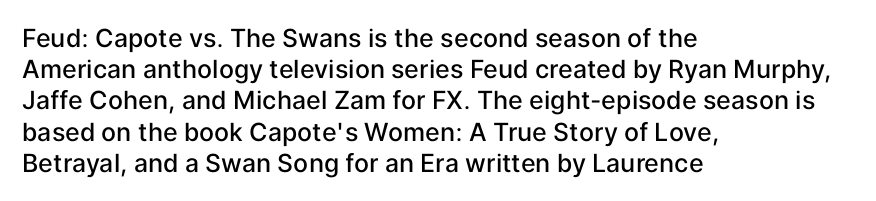
Q: Is the text bold? A: Semi-bold.
Q: Is the text italic (slanted)? A: No, it is upright.
Q: Is the text underlined? A: No.
Q: How is the paragraph aligned? A: Left-aligned.
Q: Is the spacing between letters normal or unusually wide? A: Normal.
Q: Is the spacing between lines tight, normal or loose? A: Normal.
